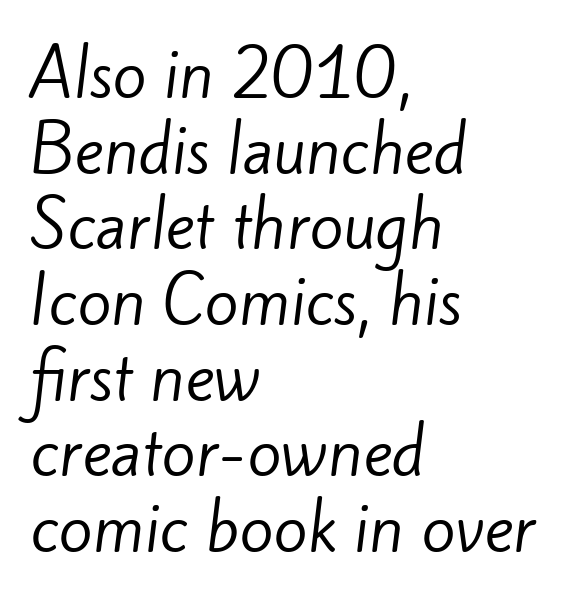
{"serif": "no", "bold": "no", "weight": "regular", "width": "normal", "stroke_contrast": "low", "x_height": "small", "monospaced": "no", "underline": "no", "align": "left", "line_spacing_ratio": 1.22, "letter_spacing": "normal", "letter_spacing_em": 0.0, "glyph_px": 62}
